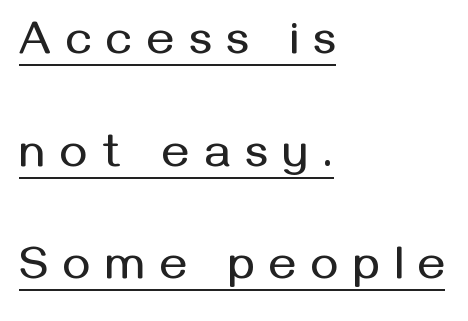
The image shows 46 px sans-serif type, upright; set left-aligned, loose line spacing (2.45x), unusually wide letter spacing (+0.33 em), underlined; medium stroke contrast and a medium x-height.
